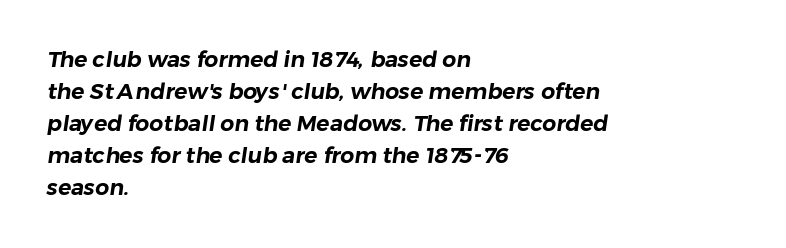
Q: Is the text underlined? A: No.
Q: How is the paragraph aligned? A: Left-aligned.
Q: Is the spacing between letters normal or unusually wide? A: Normal.
Q: Is the spacing between lines tight, normal or loose? A: Normal.
